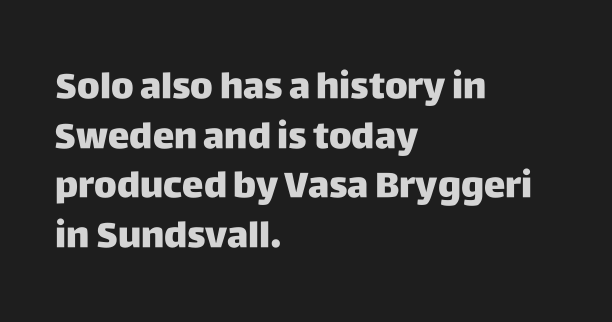
{"serif": "no", "italic": "no", "width": "normal", "stroke_contrast": "low", "x_height": "large", "monospaced": "no", "underline": "no", "align": "left", "line_spacing": "normal", "line_spacing_ratio": 1.38, "letter_spacing": "normal", "letter_spacing_em": 0.0, "glyph_px": 36}
